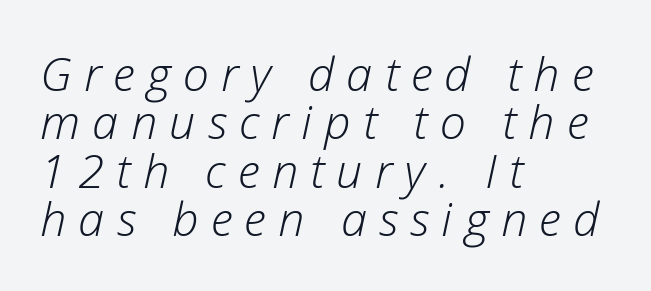
Q: Is the text bold? A: No.
Q: Is the text italic (slanted)? A: Yes, it leans right by about 12 degrees.
Q: Is the text underlined? A: No.
Q: How is the paragraph aligned? A: Left-aligned.
Q: Is the spacing between letters normal or unusually wide? A: Unusually wide.
Q: Is the spacing between lines tight, normal or loose? A: Tight.
Q: Width (condensed, normal, or wide)? A: Normal.
Q: Stroke contrast? A: Low.
Q: x-height? A: Medium.
Q: Monospaced? A: No.
